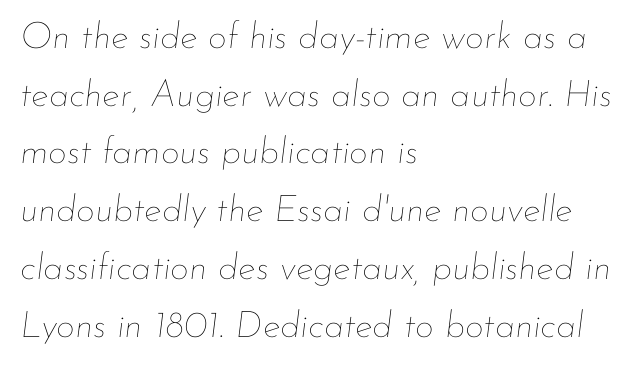
Stroke thickness stays within the range of a standard reading face or lighter. These lines are rendered in a variable-pitch font. The glyphs look as if they've been sheared to an angle. Letter spacing: default.
